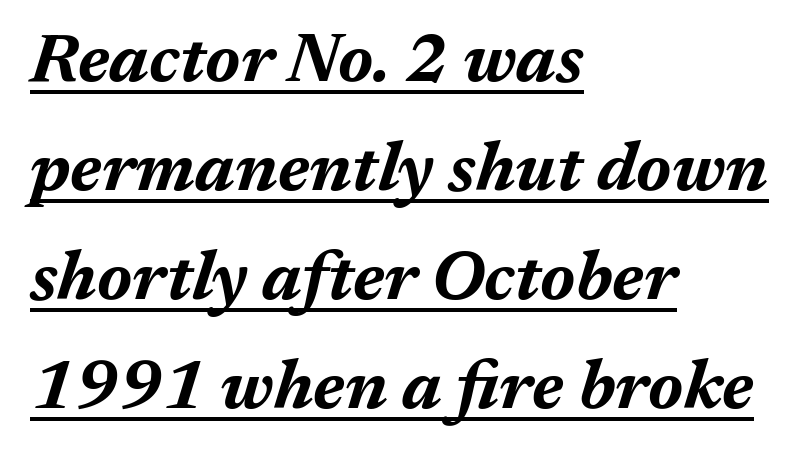
Q: Is the text bold? A: Yes.
Q: Is the text italic (slanted)? A: Yes, it leans right by about 17 degrees.
Q: Is the text underlined? A: Yes.
Q: How is the paragraph aligned? A: Left-aligned.
Q: Is the spacing between letters normal or unusually wide? A: Normal.
Q: Is the spacing between lines tight, normal or loose? A: Normal.
Q: Width (condensed, normal, or wide)? A: Normal.
Q: Stroke contrast? A: Medium.
Q: x-height? A: Medium.
Q: Monospaced? A: No.
